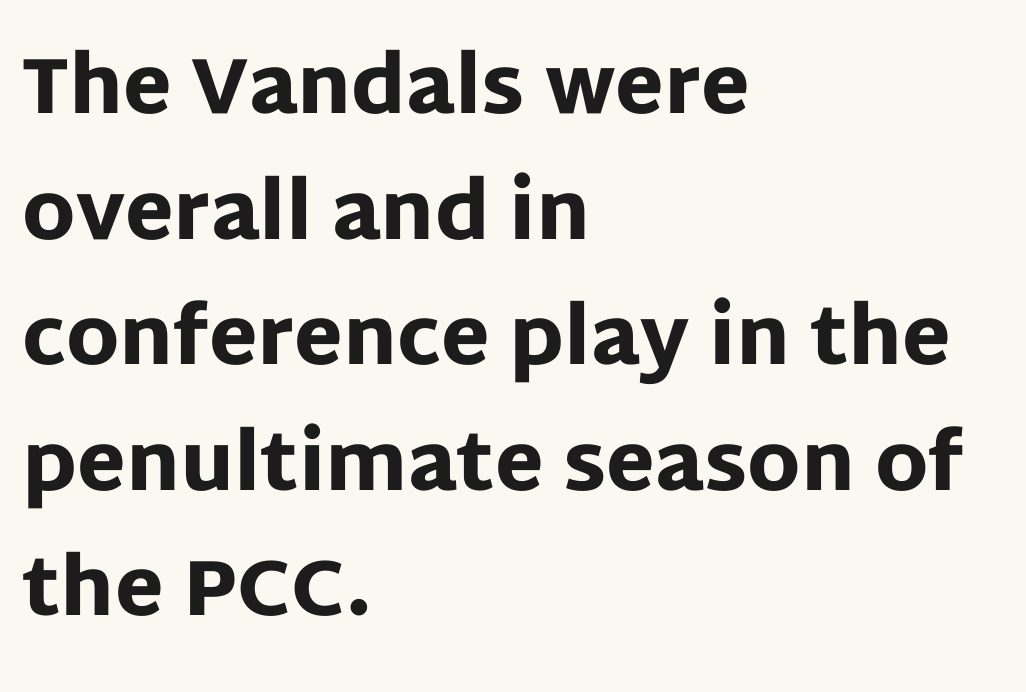
The image shows 79 px heavy sans-serif type, upright; set left-aligned, normal line spacing (1.59x), normal letter spacing, not underlined; low stroke contrast and a large x-height.
